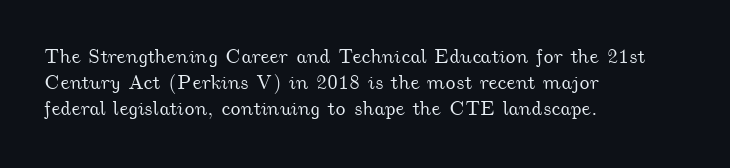
Q: Is the text underlined? A: No.
Q: How is the paragraph aligned? A: Left-aligned.
Q: Is the spacing between letters normal or unusually wide? A: Normal.
Q: Is the spacing between lines tight, normal or loose? A: Normal.
